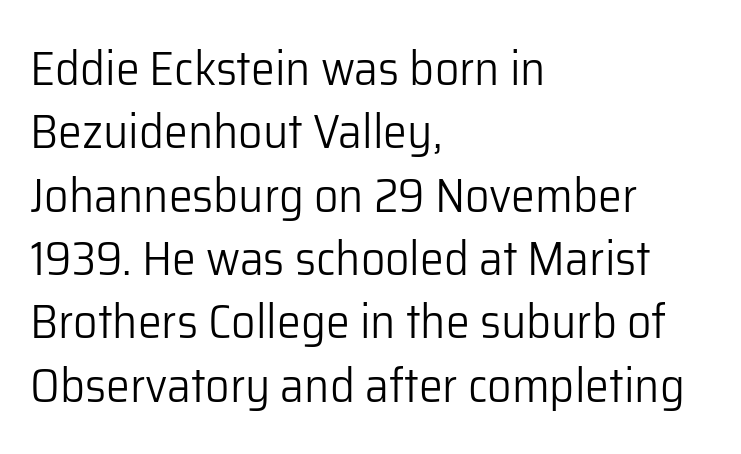
This sample has the flowing, uneven cadence of proportional lettering. Weight: regular or lighter. The string is rendered with underlining switched off. The tracking reads as untouched default to a designer's eye. A typesetter would label this face a sans. Notice how descenders clear the ascenders below comfortably — that's standard leading.
